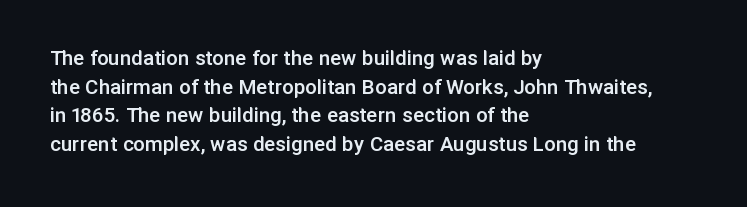
{"italic": "no", "bold": "semi", "underline": "no", "align": "left", "line_spacing": "normal", "line_spacing_ratio": 1.25, "letter_spacing": "normal", "letter_spacing_em": 0.0, "glyph_px": 23}
